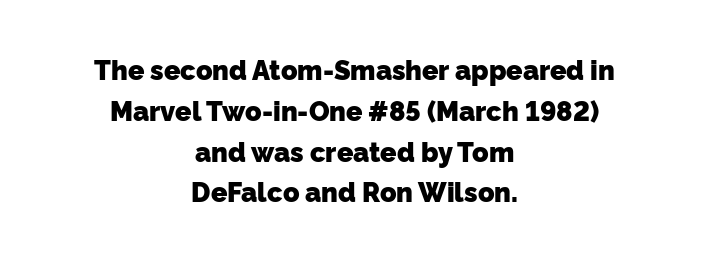
{"bold": "yes", "underline": "no", "align": "center", "line_spacing": "normal", "line_spacing_ratio": 1.51, "letter_spacing": "normal", "letter_spacing_em": 0.0, "glyph_px": 27}
